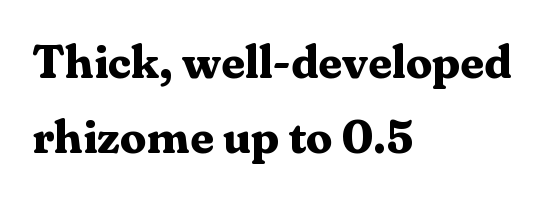
Q: Is the text bold? A: Yes.
Q: Is the text italic (slanted)? A: No, it is upright.
Q: Is the typeface a serif or a sans-serif typeface? A: Serif.
Q: Is the text underlined? A: No.
Q: How is the paragraph aligned? A: Left-aligned.
Q: Is the spacing between letters normal or unusually wide? A: Normal.
Q: Is the spacing between lines tight, normal or loose? A: Normal.
Q: Width (condensed, normal, or wide)? A: Normal.
Q: Stroke contrast? A: Medium.
Q: x-height? A: Medium.
Q: Monospaced? A: No.
